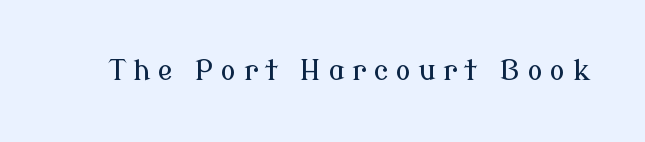
The image shows 28 px serif type, upright; set unusually wide letter spacing (+0.26 em), not underlined; low stroke contrast and a medium x-height.
